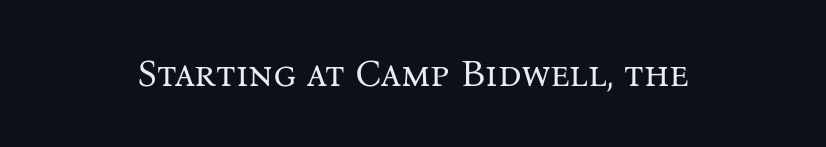
Inter-character spacing is left at the font's built-in metrics. Here the designer chose a conventional face with non-uniform glyph widths. The text was rendered using a seriffed face with decorative stroke endings. The lettering stays uniformly vertical, giving the passage a roman look. Bold? No — there's no thickening of the strokes.
